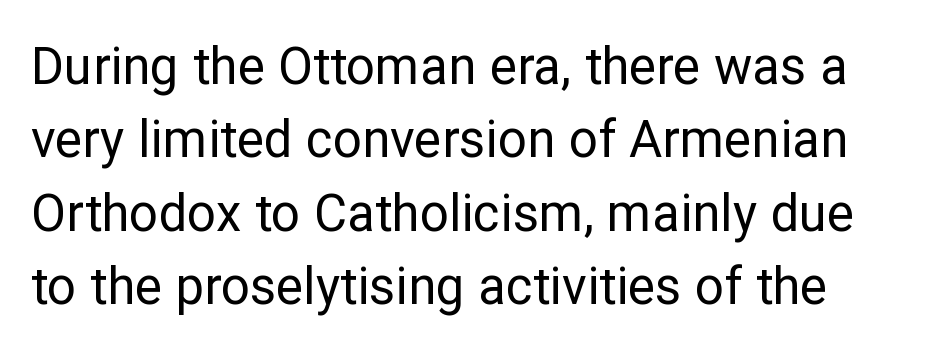
In terms of leading, this rendering sits right in the middle. The characters are drawn with everyday or finer stroke widths. Default kerning and tracking; the words read as compact shapes. Every stem runs plumb, perpendicular to the baseline. Serifs: no, the terminals of the letterforms are clean. Here the designer chose a conventional face with non-uniform glyph widths.
